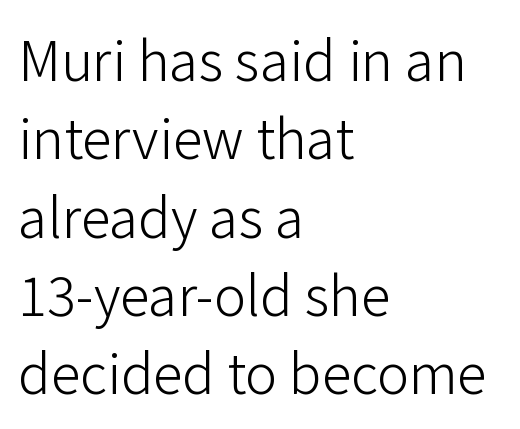
{"serif": "no", "italic": "no", "bold": "no", "weight": "light", "width": "normal", "stroke_contrast": "low", "x_height": "medium", "monospaced": "no", "underline": "no", "align": "left", "line_spacing": "normal", "line_spacing_ratio": 1.45, "letter_spacing": "normal", "letter_spacing_em": 0.0, "glyph_px": 54}
